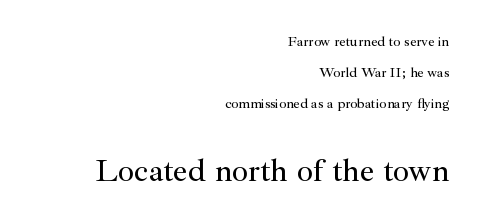
The image shows 32 px serif type, upright; set right-aligned, loose line spacing (2.23x), normal letter spacing, not underlined; the second (bottom) block is 2.29x larger; medium stroke contrast and a small x-height.
